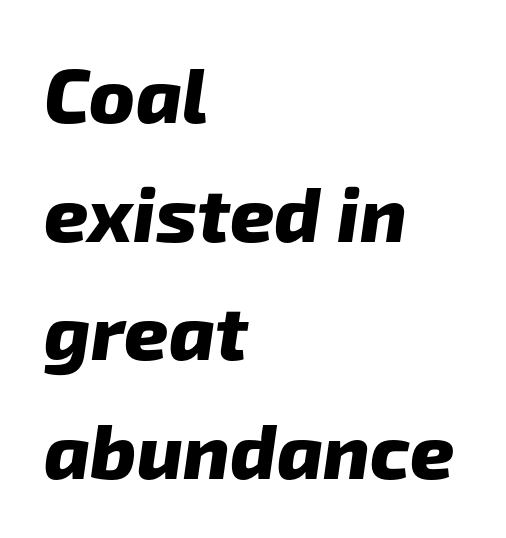
The image shows 77 px heavy sans-serif type; set left-aligned, normal line spacing (1.54x), normal letter spacing, not underlined; low stroke contrast and a medium x-height.
